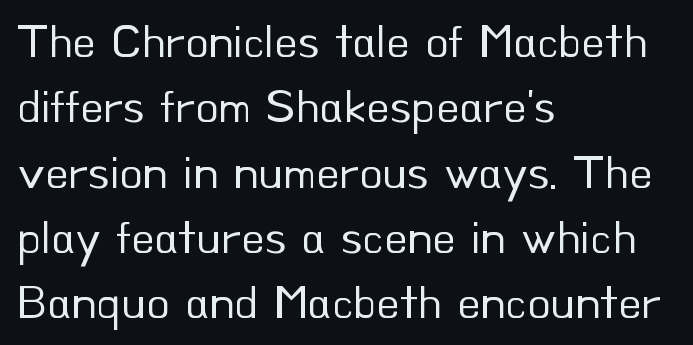
The image shows 48 px regular-weight sans-serif type, upright; set left-aligned, normal line spacing (1.36x), normal letter spacing, not underlined; low stroke contrast and a small x-height.
